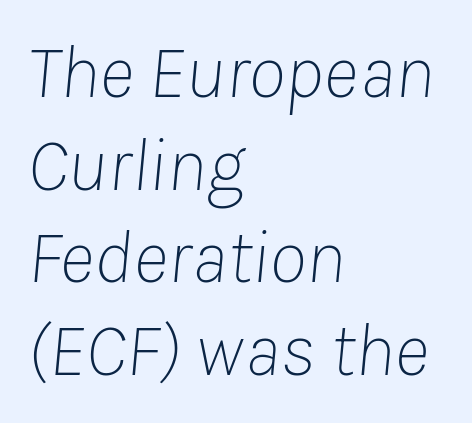
Q: Is the text bold? A: No.
Q: Is the text italic (slanted)? A: Yes, it leans right by about 8 degrees.
Q: Is the text underlined? A: No.
Q: How is the paragraph aligned? A: Left-aligned.
Q: Is the spacing between letters normal or unusually wide? A: Normal.
Q: Width (condensed, normal, or wide)? A: Normal.
Q: Stroke contrast? A: Low.
Q: x-height? A: Medium.
Q: Monospaced? A: No.
